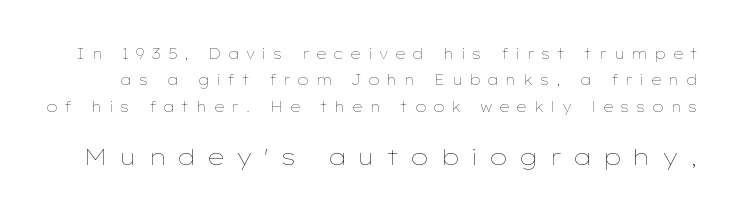
The image shows 23 px text type, upright; set line spacing 1.88x, unusually wide letter spacing (+0.47 em), not underlined; the second (bottom) block is 1.64x larger.
